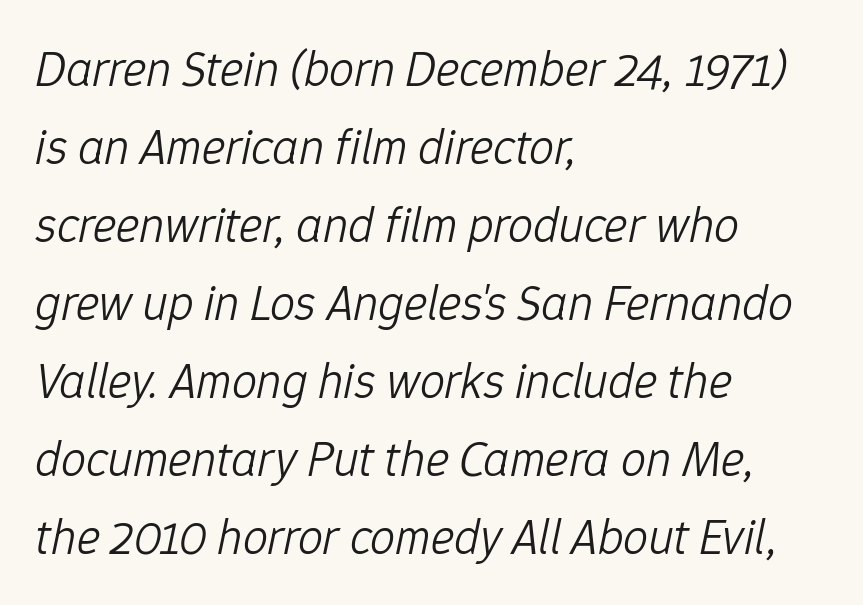
Q: Is the text bold? A: No.
Q: Is the text italic (slanted)? A: Yes, it leans right by about 12 degrees.
Q: Is the text underlined? A: No.
Q: How is the paragraph aligned? A: Left-aligned.
Q: Is the spacing between letters normal or unusually wide? A: Normal.
Q: Is the spacing between lines tight, normal or loose? A: Normal.
Q: Width (condensed, normal, or wide)? A: Normal.
Q: Stroke contrast? A: Low.
Q: x-height? A: Medium.
Q: Monospaced? A: No.
